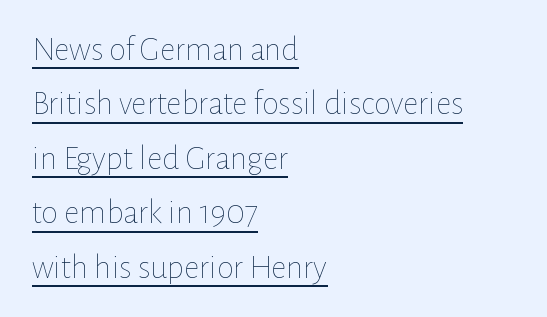
Q: Is the text bold? A: No.
Q: Is the text italic (slanted)? A: No, it is upright.
Q: Is the text underlined? A: Yes.
Q: How is the paragraph aligned? A: Left-aligned.
Q: Is the spacing between letters normal or unusually wide? A: Normal.
Q: Is the spacing between lines tight, normal or loose? A: Normal.
Q: Width (condensed, normal, or wide)? A: Normal.
Q: Stroke contrast? A: Low.
Q: x-height? A: Medium.
Q: Monospaced? A: No.
